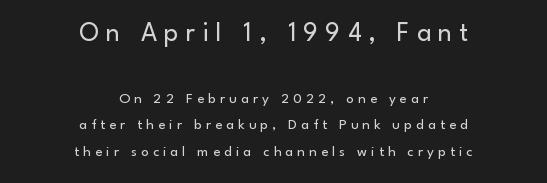
The tracking reads as deliberately expanded to a designer's eye. A student would notice the top passage is typeset larger than what follows. Underline: absent. The weight tops out at a normal text grade.
